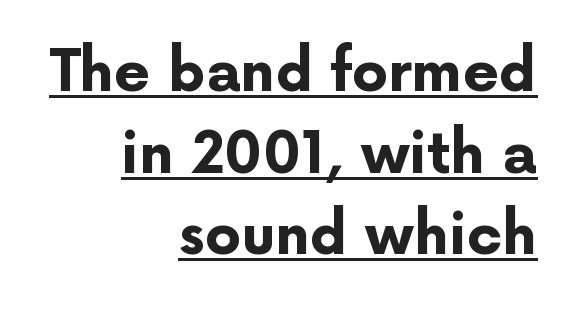
Q: Is the text bold? A: Yes.
Q: Is the text italic (slanted)? A: No, it is upright.
Q: Is the typeface a serif or a sans-serif typeface? A: Sans-serif.
Q: Is the text underlined? A: Yes.
Q: How is the paragraph aligned? A: Right-aligned.
Q: Is the spacing between letters normal or unusually wide? A: Normal.
Q: Is the spacing between lines tight, normal or loose? A: Normal.
Q: Width (condensed, normal, or wide)? A: Normal.
Q: Stroke contrast? A: Low.
Q: x-height? A: Medium.
Q: Monospaced? A: No.
